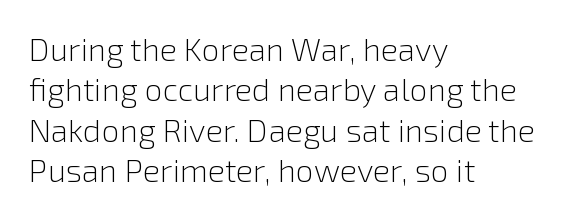
The image shows 32 px light sans-serif type, upright; set left-aligned, normal line spacing (1.26x), normal letter spacing, not underlined; low stroke contrast and a medium x-height.
